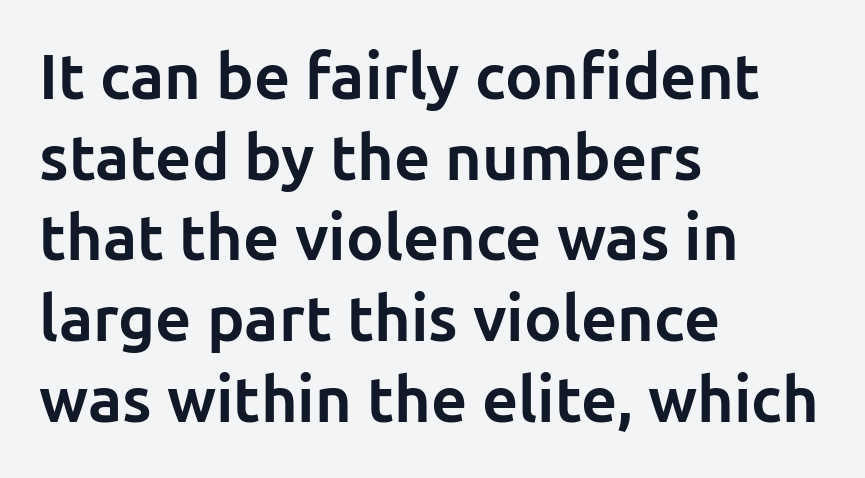
The specimen omits any rule beneath the text block's lines. Does the weight exceed regular? Yes, all the way to bold. These lines are rendered in a variable-pitch font. Grotesque or geometric, the face here clearly has no serifs. Letter spacing: default.
